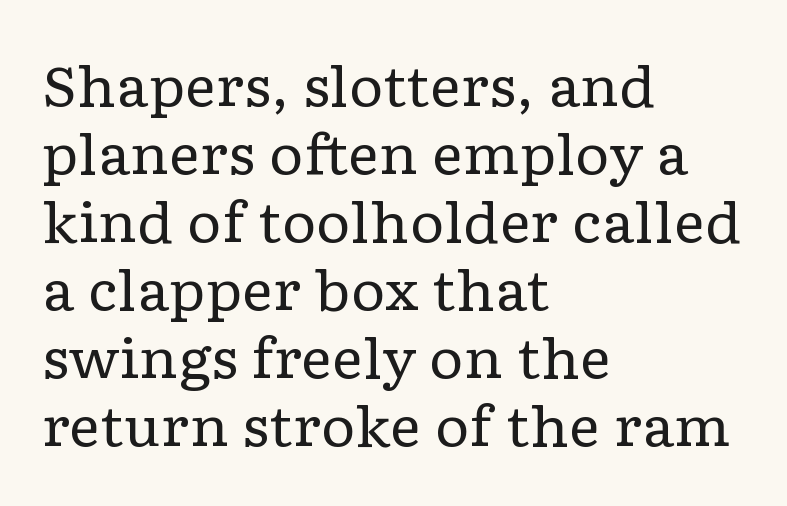
{"serif": "yes", "italic": "no", "bold": "no", "weight": "regular", "width": "wide", "stroke_contrast": "low", "x_height": "medium", "monospaced": "no", "underline": "no", "align": "left", "line_spacing": "normal", "line_spacing_ratio": 1.26, "letter_spacing": "normal", "letter_spacing_em": 0.0, "glyph_px": 54}
